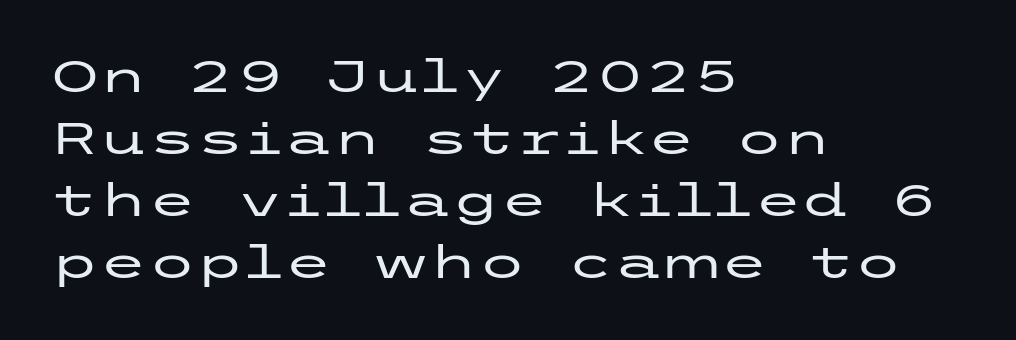
These lines are composed in type without serifs. The letters sit at their default tracking, neither squeezed nor spread. It's the straight-up-and-down kind of type. Anything drawn beneath the words? Only blank space. Regarding leading, the lines here are spaced in the standard way.
